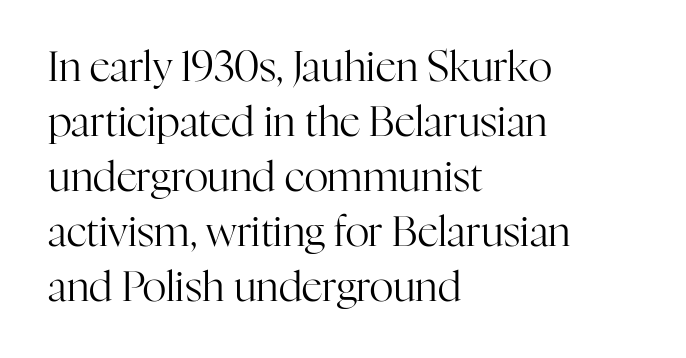
Q: Is the text bold? A: No.
Q: Is the text italic (slanted)? A: No, it is upright.
Q: Is the typeface a serif or a sans-serif typeface? A: Serif.
Q: Is the text underlined? A: No.
Q: How is the paragraph aligned? A: Left-aligned.
Q: Is the spacing between letters normal or unusually wide? A: Normal.
Q: Is the spacing between lines tight, normal or loose? A: Normal.
Q: Width (condensed, normal, or wide)? A: Normal.
Q: Stroke contrast? A: High.
Q: x-height? A: Medium.
Q: Monospaced? A: No.
